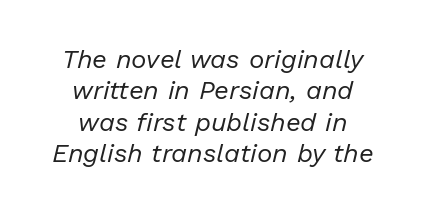
{"italic": "yes", "lean": "right", "slant_degrees": 13, "bold": "no", "underline": "no", "align": "center", "line_spacing_ratio": 1.21, "letter_spacing": "normal", "letter_spacing_em": 0.0, "glyph_px": 26}
